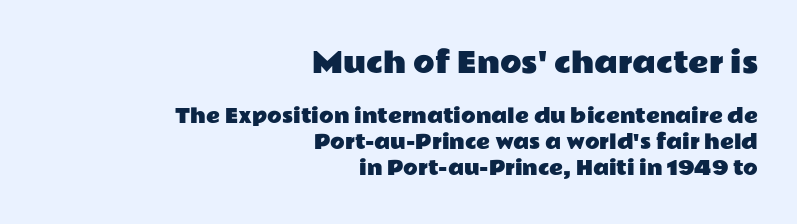
Q: Is the text italic (slanted)? A: No, it is upright.
Q: Is the typeface a serif or a sans-serif typeface? A: Sans-serif.
Q: Is the text underlined? A: No.
Q: How is the paragraph aligned? A: Right-aligned.
Q: Is the spacing between letters normal or unusually wide? A: Normal.
Q: Is the spacing between lines tight, normal or loose? A: Normal.
Q: Which block of text is set in a larger size, the first (top) or the second (bottom)? A: The first (top) one.
Q: Width (condensed, normal, or wide)? A: Wide.
Q: Stroke contrast? A: Low.
Q: x-height? A: Medium.
Q: Monospaced? A: No.
